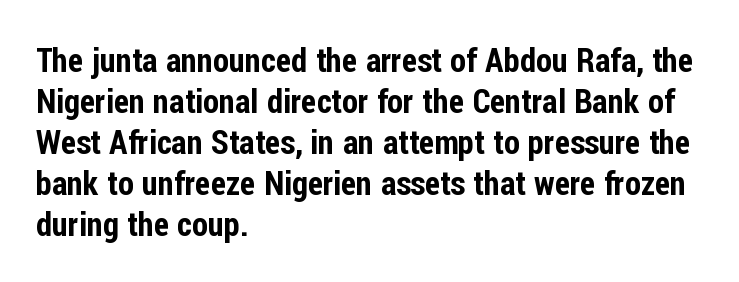
Observe the absence of serifs on each vertical stroke in this sample. Do the characters align in a grid? No, the font is proportional. A roman cut, with each character standing at attention. Honestly, there is no underline to notice here at all.
